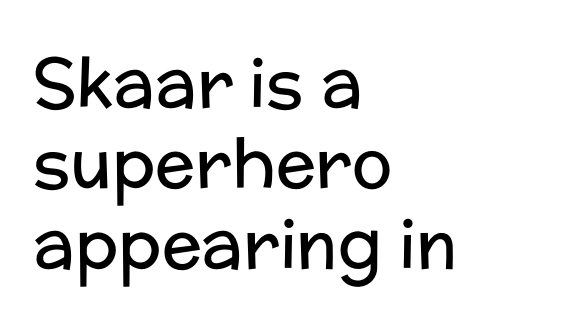
Q: Is the text bold? A: No.
Q: Is the text italic (slanted)? A: No, it is upright.
Q: Is the typeface a serif or a sans-serif typeface? A: Sans-serif.
Q: Is the text underlined? A: No.
Q: How is the paragraph aligned? A: Left-aligned.
Q: Is the spacing between letters normal or unusually wide? A: Normal.
Q: Width (condensed, normal, or wide)? A: Normal.
Q: Stroke contrast? A: Low.
Q: x-height? A: Medium.
Q: Monospaced? A: No.
